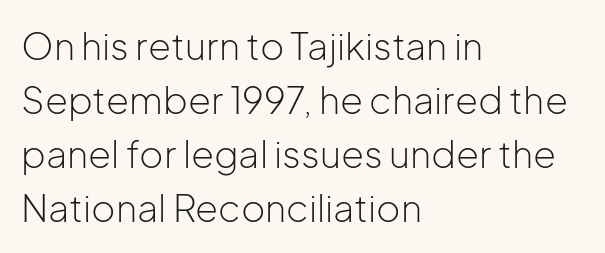
{"serif": "no", "italic": "no", "bold": "no", "weight": "light", "width": "normal", "stroke_contrast": "low", "x_height": "medium", "monospaced": "no", "underline": "no", "align": "left", "line_spacing": "normal", "line_spacing_ratio": 1.46, "letter_spacing": "normal", "letter_spacing_em": 0.0, "glyph_px": 37}
